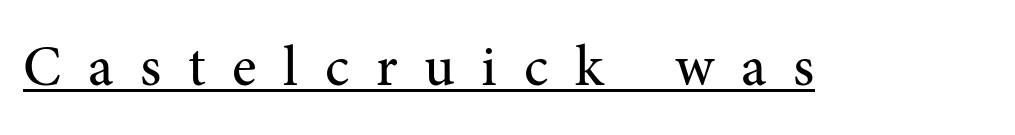
{"serif": "yes", "italic": "no", "bold": "no", "weight": "regular", "width": "normal", "stroke_contrast": "medium", "x_height": "medium", "monospaced": "no", "underline": "yes", "letter_spacing": "wide", "letter_spacing_em": 0.47, "glyph_px": 57}
